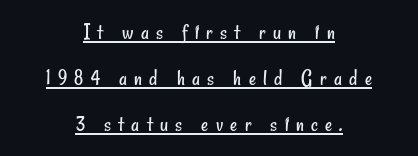
{"bold": "no", "underline": "yes", "align": "center", "line_spacing": "loose", "line_spacing_ratio": 2.08, "letter_spacing": "wide", "letter_spacing_em": 0.33, "glyph_px": 22}
